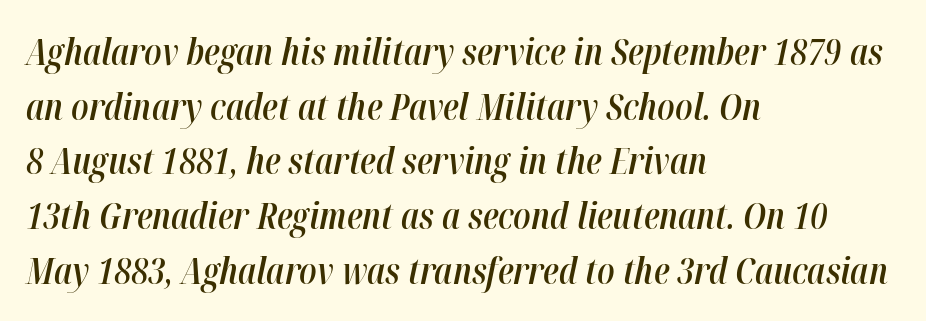
Q: Is the text bold? A: Semi-bold.
Q: Is the text italic (slanted)? A: Yes, it leans right by about 12 degrees.
Q: Is the text underlined? A: No.
Q: How is the paragraph aligned? A: Left-aligned.
Q: Is the spacing between letters normal or unusually wide? A: Normal.
Q: Is the spacing between lines tight, normal or loose? A: Normal.
Q: Width (condensed, normal, or wide)? A: Condensed.
Q: Stroke contrast? A: High.
Q: x-height? A: Medium.
Q: Monospaced? A: No.
